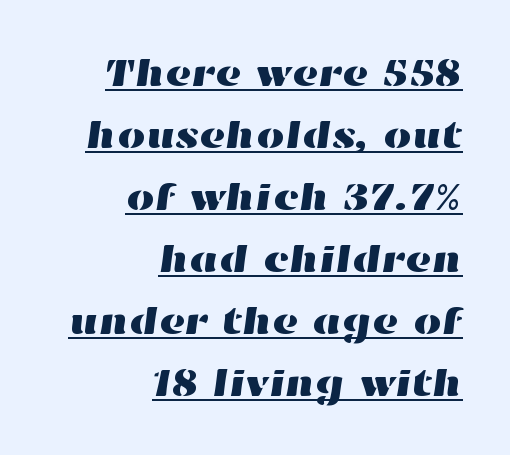
{"width": "wide", "stroke_contrast": "high", "x_height": "medium", "monospaced": "no", "underline": "yes", "align": "right", "line_spacing": "normal", "line_spacing_ratio": 1.55, "letter_spacing": "normal", "letter_spacing_em": 0.0, "glyph_px": 40}
